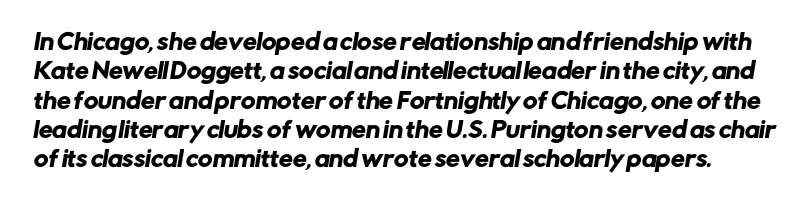
The image shows 22 px text type; set normal line spacing (1.33x), normal letter spacing, not underlined.
